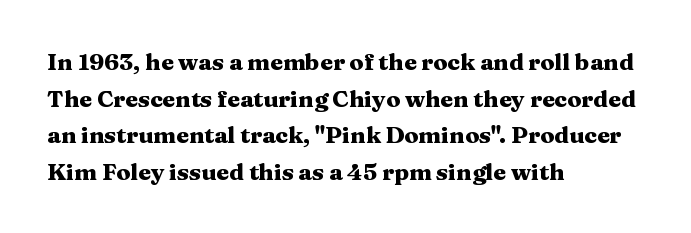
Visually the block forms a straight wall on the left and a jagged coastline on the right. The letters are bold, with thick, heavy strokes. The gap between lines stays unmarked. This sample keeps an unexceptional amount of space between lines. The horizontal fit of the characters is conventional and even. Vertical strokes here are truly vertical.
